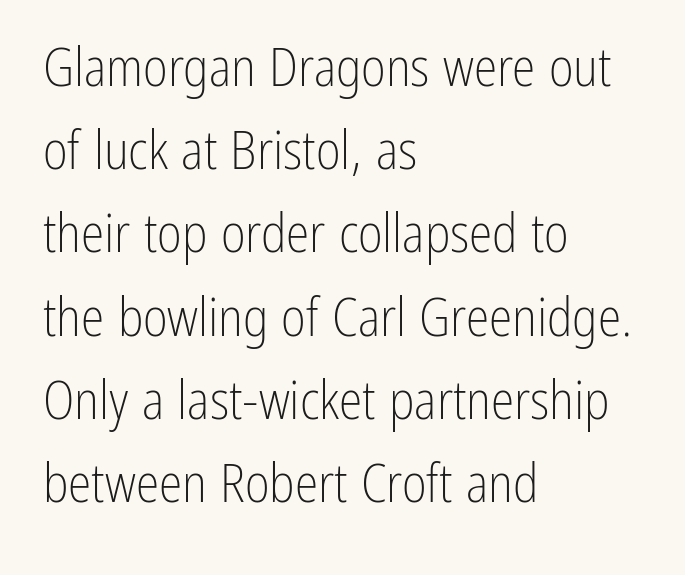
{"serif": "no", "italic": "no", "bold": "no", "weight": "light", "width": "condensed", "stroke_contrast": "low", "x_height": "medium", "monospaced": "no", "underline": "no", "align": "left", "line_spacing": "normal", "line_spacing_ratio": 1.57, "letter_spacing": "normal", "letter_spacing_em": 0.0, "glyph_px": 53}
